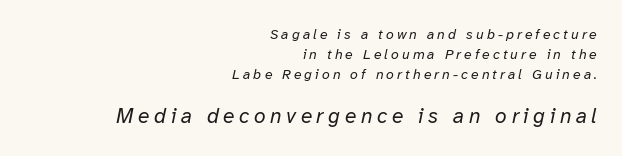
Q: Is the text bold? A: No.
Q: Is the text italic (slanted)? A: Yes, it leans right by about 12 degrees.
Q: Is the text underlined? A: No.
Q: How is the paragraph aligned? A: Right-aligned.
Q: Is the spacing between letters normal or unusually wide? A: Unusually wide.
Q: Is the spacing between lines tight, normal or loose? A: Normal.
Q: Which block of text is set in a larger size, the first (top) or the second (bottom)? A: The second (bottom) one.
